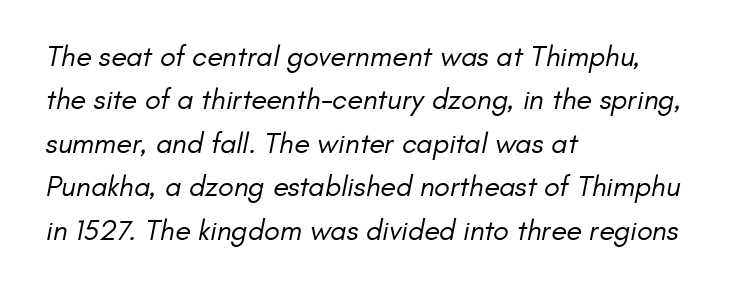
These lines are composed in type without serifs. Plain, unruled lines of type. The passage shown is not bold in any degree. In terms of leading, this rendering sits right in the middle. Each letter keeps its own natural width here, so spacing adapts to shape.
